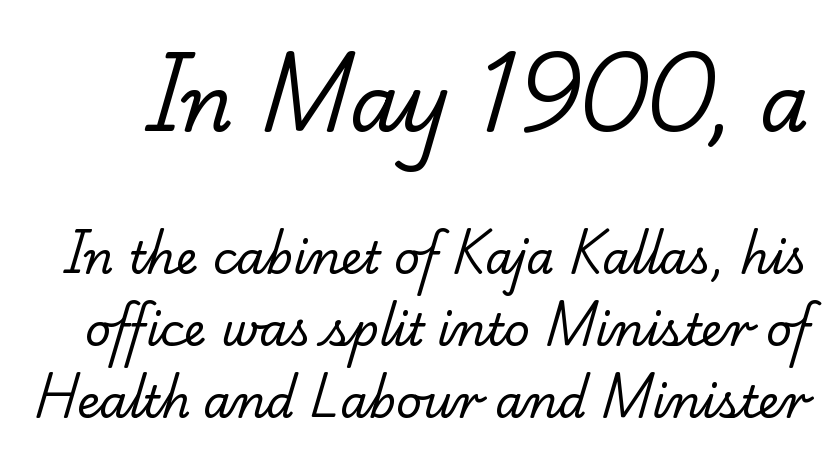
The image shows 79 px regular-weight type; set normal line spacing (1.6x), normal letter spacing, not underlined; the first (top) block is 1.76x larger; low stroke contrast and a small x-height.
